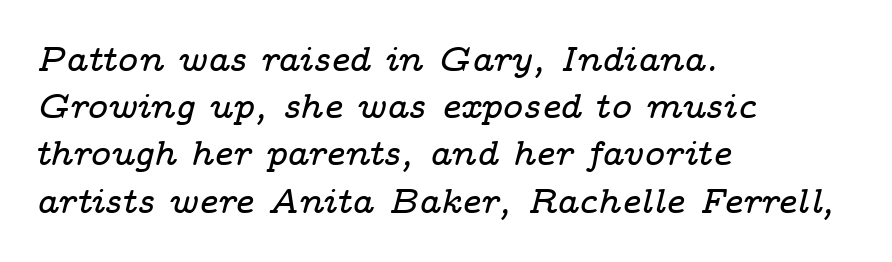
The image shows 35 px wide serif type, italic (leaning right); set left-aligned, normal line spacing (1.35x), normal letter spacing, not underlined; low stroke contrast and a medium x-height.
